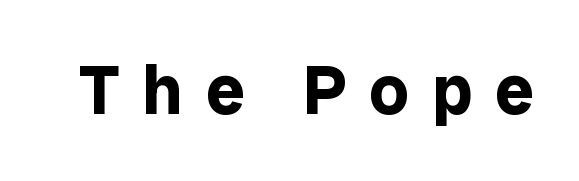
Caption: bold face, heavy strokes. Underlining? Definitely not there. Font category for this specimen: sans-serif. Think of a printed novel: that variable character pitch is what you see here.
